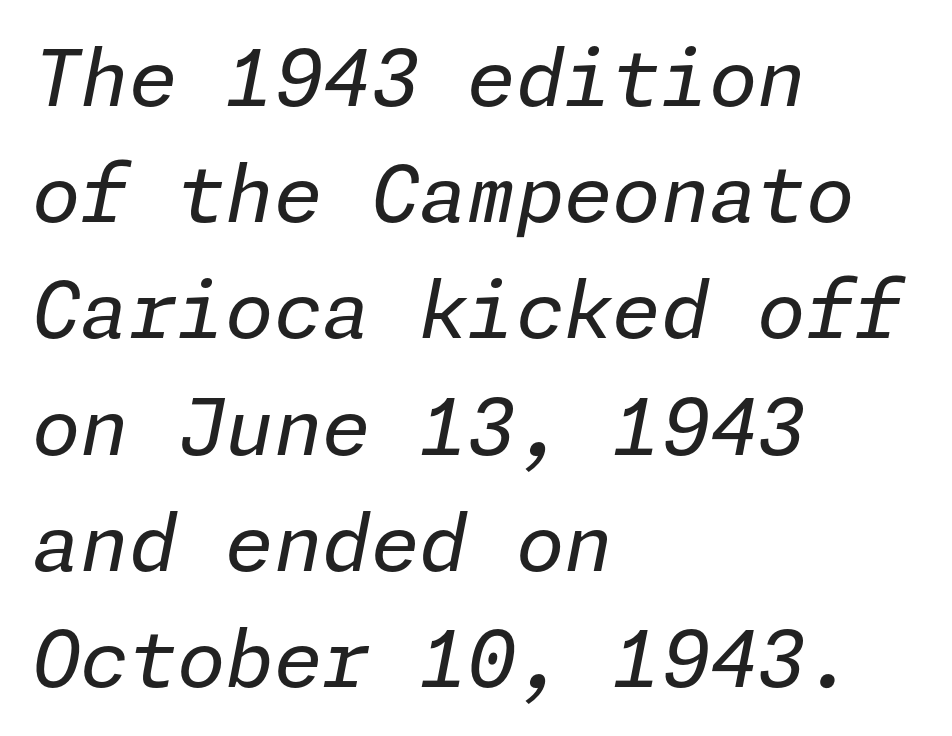
The image shows 78 px regular-weight type, italic (leaning right); set left-aligned, normal line spacing (1.49x), normal letter spacing, not underlined; low stroke contrast and a medium x-height.
